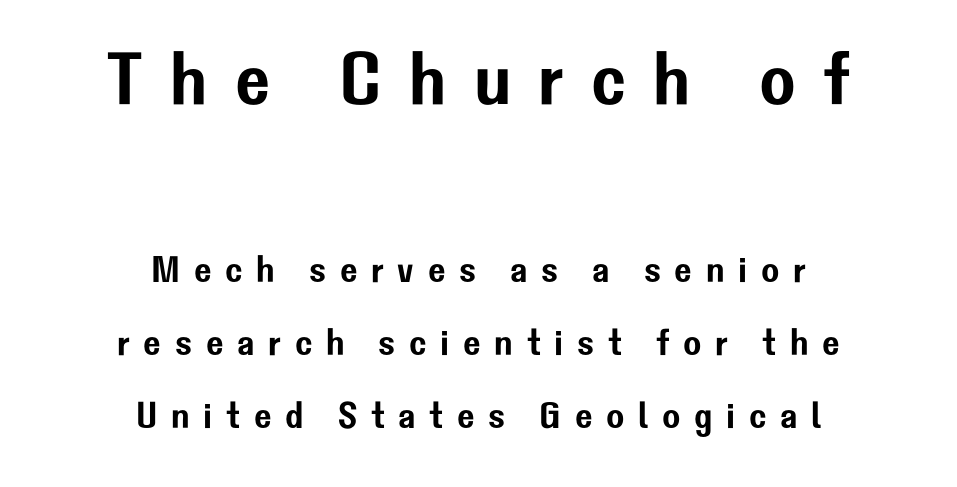
Q: Is the text italic (slanted)? A: No, it is upright.
Q: Is the typeface a serif or a sans-serif typeface? A: Sans-serif.
Q: Is the text underlined? A: No.
Q: How is the paragraph aligned? A: Centered.
Q: Is the spacing between letters normal or unusually wide? A: Unusually wide.
Q: Is the spacing between lines tight, normal or loose? A: Loose.
Q: Which block of text is set in a larger size, the first (top) or the second (bottom)? A: The first (top) one.
Q: Width (condensed, normal, or wide)? A: Normal.
Q: Stroke contrast? A: Low.
Q: x-height? A: Medium.
Q: Monospaced? A: No.
